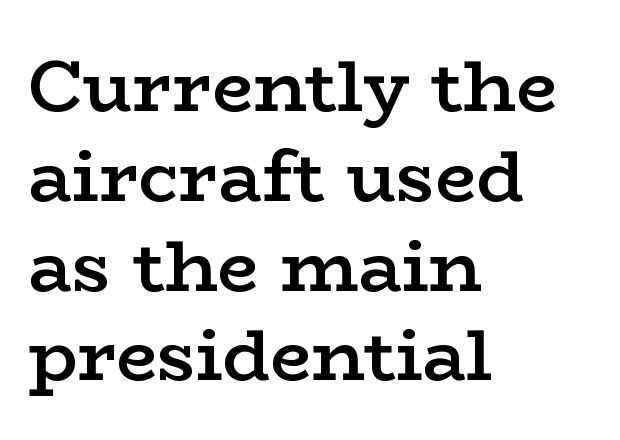
Q: Is the text bold? A: Semi-bold.
Q: Is the text italic (slanted)? A: No, it is upright.
Q: Is the typeface a serif or a sans-serif typeface? A: Serif.
Q: Is the text underlined? A: No.
Q: How is the paragraph aligned? A: Left-aligned.
Q: Is the spacing between letters normal or unusually wide? A: Normal.
Q: Width (condensed, normal, or wide)? A: Wide.
Q: Stroke contrast? A: Low.
Q: x-height? A: Medium.
Q: Monospaced? A: No.
